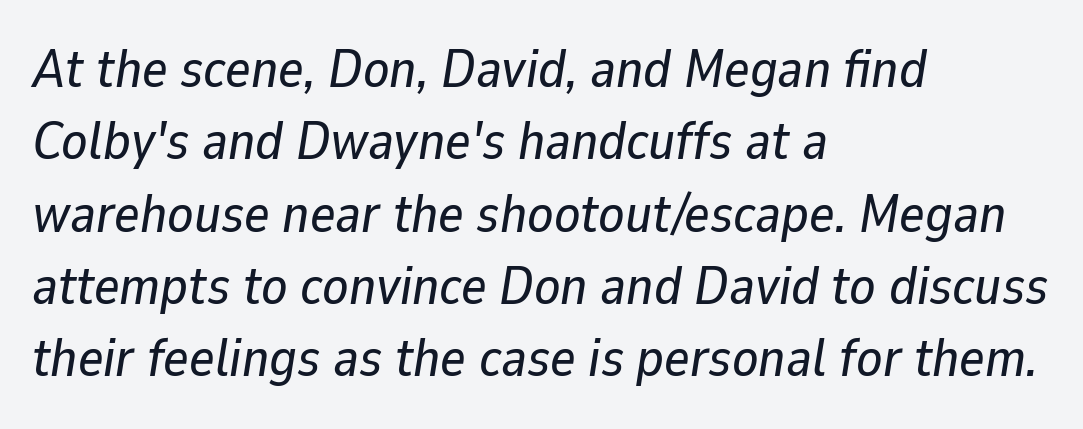
{"italic": "yes", "lean": "right", "slant_degrees": 9, "width": "normal", "stroke_contrast": "low", "x_height": "medium", "monospaced": "no", "underline": "no", "align": "left", "line_spacing": "normal", "line_spacing_ratio": 1.34, "letter_spacing": "normal", "letter_spacing_em": 0.0, "glyph_px": 54}
